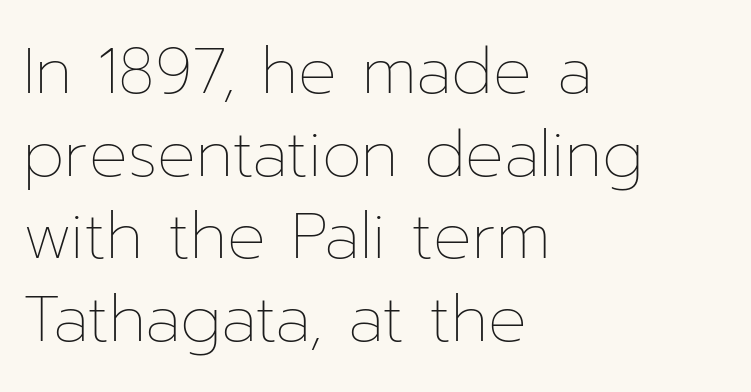
{"italic": "no", "bold": "no", "weight": "thin", "width": "normal", "stroke_contrast": "low", "x_height": "medium", "monospaced": "no", "underline": "no", "align": "left", "line_spacing": "normal", "line_spacing_ratio": 1.29, "letter_spacing": "normal", "letter_spacing_em": 0.0, "glyph_px": 64}
